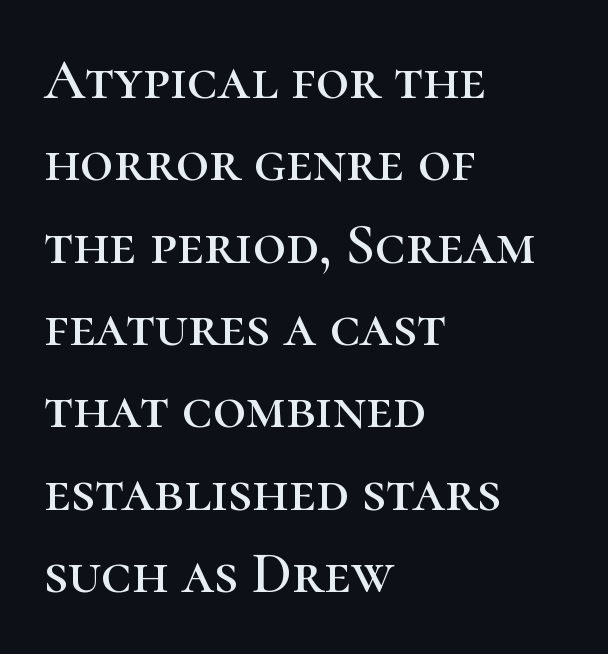
The image shows 58 px serif type, upright; set left-aligned, normal line spacing (1.42x), normal letter spacing, not underlined; high stroke contrast and a medium x-height.
